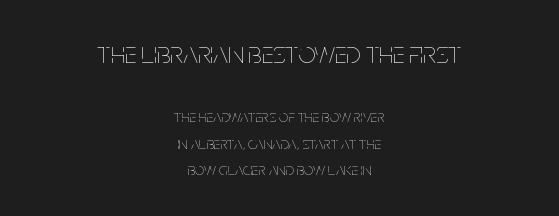
Is this a fixed-width face? No — the glyphs have proportional, varying widths. How would I describe the line gaps? Plain and ordinary. Caption: upper text group enlarged, lower text group reduced. Check the space under the baseline: it is left empty. The strokes are not fattened; the text isn't bold. The font's upright variant was chosen for this text.
